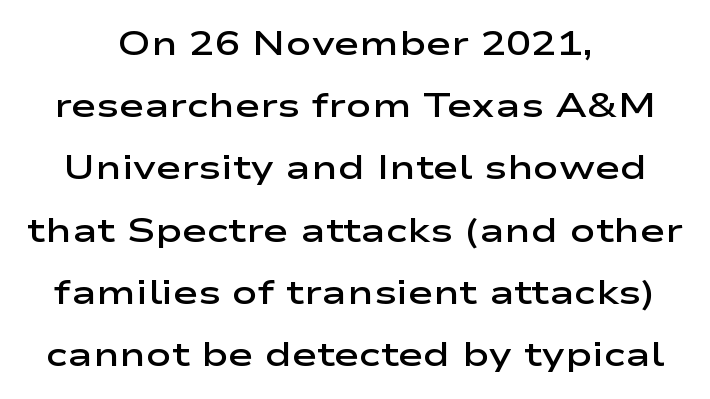
The paragraph shown floats in the horizontal middle. Any mark beneath the type? The region is blank. Firm but not heavy-handed strokes: this text is semibold. This is the regular roman posture of the typeface.
